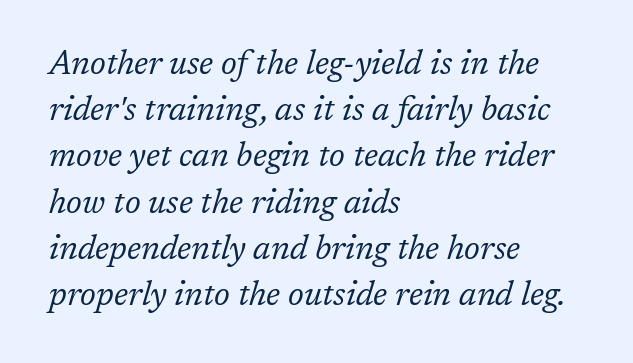
The image shows 33 px regular-weight serif type, italic (leaning right); set left-aligned, normal line spacing (1.4x), normal letter spacing, not underlined; low stroke contrast and a medium x-height.
